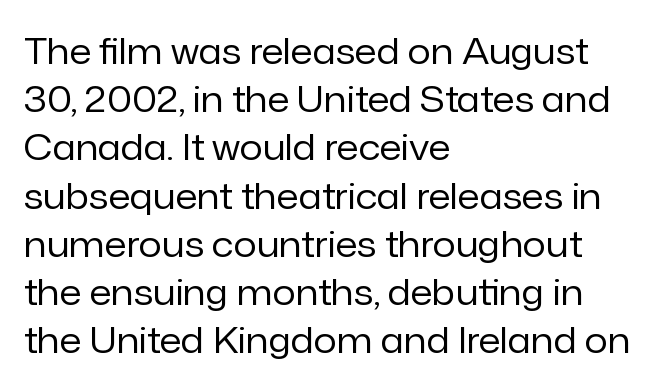
Q: Is the text bold? A: No.
Q: Is the text italic (slanted)? A: No, it is upright.
Q: Is the typeface a serif or a sans-serif typeface? A: Sans-serif.
Q: Is the text underlined? A: No.
Q: How is the paragraph aligned? A: Left-aligned.
Q: Is the spacing between letters normal or unusually wide? A: Normal.
Q: Is the spacing between lines tight, normal or loose? A: Normal.
Q: Width (condensed, normal, or wide)? A: Normal.
Q: Stroke contrast? A: Low.
Q: x-height? A: Medium.
Q: Monospaced? A: No.
